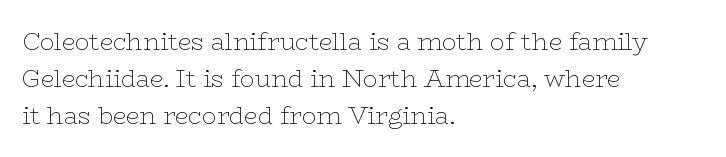
{"italic": "no", "bold": "no", "underline": "no", "align": "left", "line_spacing": "normal", "line_spacing_ratio": 1.54, "letter_spacing": "normal", "letter_spacing_em": 0.0, "glyph_px": 24}
